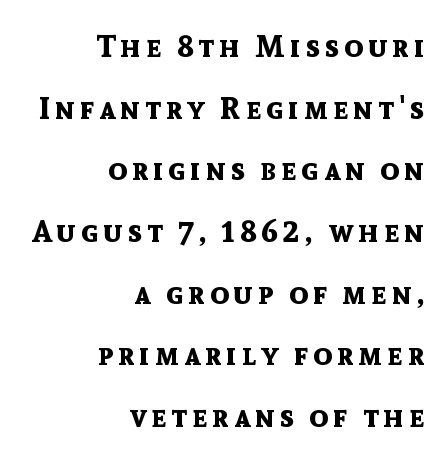
Where is the straight margin? On the right. The type sits square on the baseline with zero lean. The letters advance in unequal steps, a hallmark of proportional type. A typesetter would label this face a sans. Heavy, bold letterforms.
